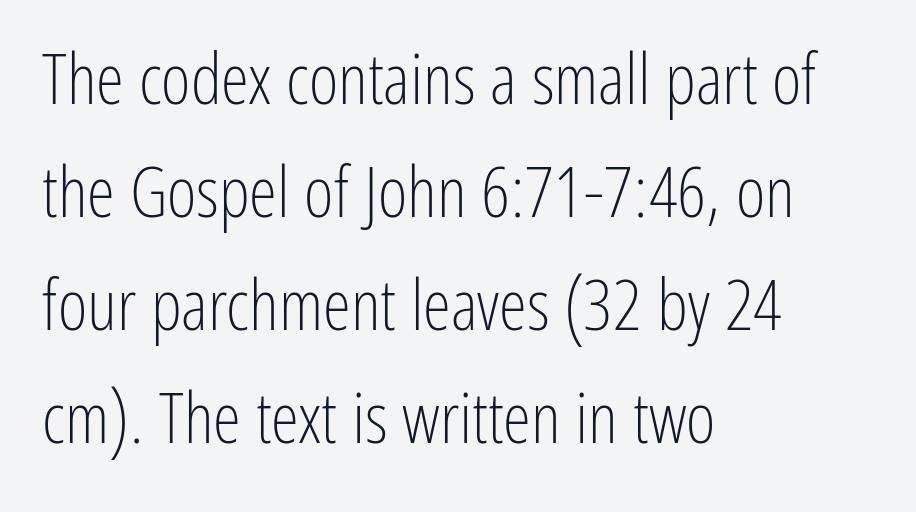
Q: Is the text bold? A: No.
Q: Is the text italic (slanted)? A: No, it is upright.
Q: Is the typeface a serif or a sans-serif typeface? A: Sans-serif.
Q: Is the text underlined? A: No.
Q: How is the paragraph aligned? A: Left-aligned.
Q: Is the spacing between letters normal or unusually wide? A: Normal.
Q: Is the spacing between lines tight, normal or loose? A: Normal.
Q: Width (condensed, normal, or wide)? A: Condensed.
Q: Stroke contrast? A: Low.
Q: x-height? A: Medium.
Q: Monospaced? A: No.
